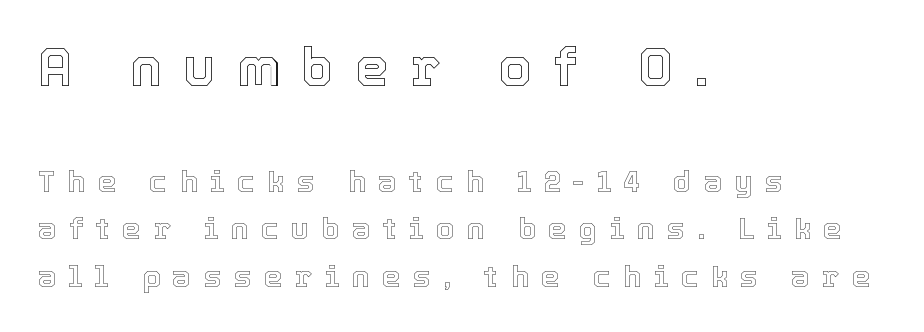
Q: Is the text italic (slanted)? A: No, it is upright.
Q: Is the text underlined? A: No.
Q: How is the paragraph aligned? A: Left-aligned.
Q: Is the spacing between letters normal or unusually wide? A: Unusually wide.
Q: Is the spacing between lines tight, normal or loose? A: Normal.
Q: Which block of text is set in a larger size, the first (top) or the second (bottom)? A: The first (top) one.
Q: Width (condensed, normal, or wide)? A: Normal.
Q: x-height? A: Medium.
Q: Monospaced? A: No.
